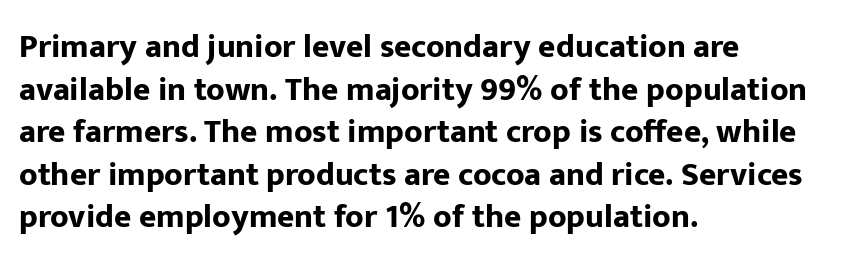
Characters remain perfectly vertical along every line. Observe the ordinary spacing: letters are neighbours, not strangers. Bold? Absolutely — the strokes are thick and heavy. In terms of letterform style, serifs are entirely absent. These lines are set flush left with a ragged right edge.
